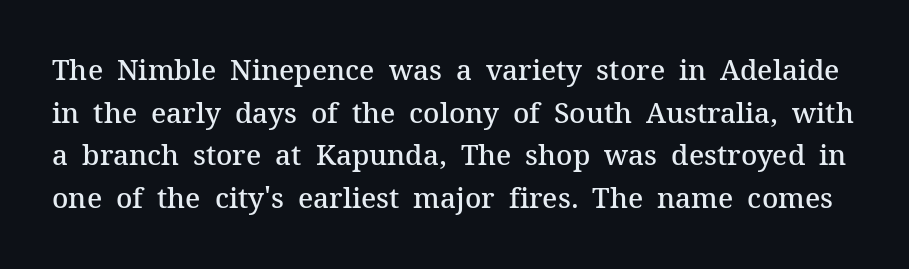
Q: Is the text bold? A: Semi-bold.
Q: Is the text italic (slanted)? A: No, it is upright.
Q: Is the typeface a serif or a sans-serif typeface? A: Serif.
Q: Is the text underlined? A: No.
Q: Is the spacing between letters normal or unusually wide? A: Normal.
Q: Is the spacing between lines tight, normal or loose? A: Normal.
Q: Width (condensed, normal, or wide)? A: Normal.
Q: Stroke contrast? A: Medium.
Q: x-height? A: Medium.
Q: Monospaced? A: No.
